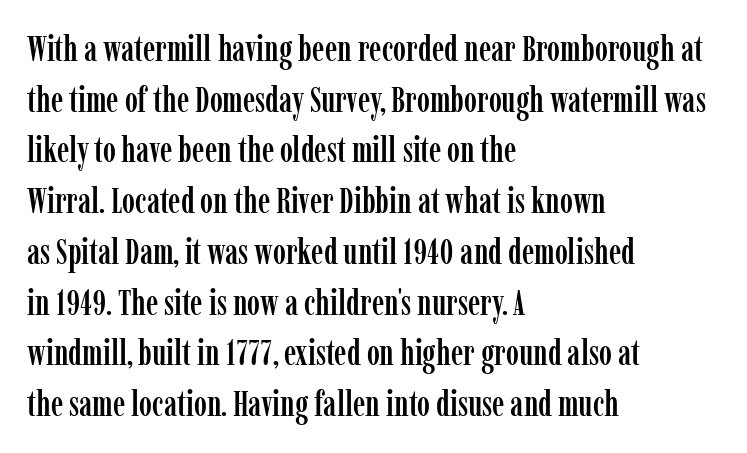
{"serif": "yes", "italic": "no", "width": "condensed", "stroke_contrast": "low", "x_height": "medium", "monospaced": "no", "underline": "no", "align": "left", "line_spacing": "normal", "line_spacing_ratio": 1.45, "letter_spacing": "normal", "letter_spacing_em": 0.0, "glyph_px": 35}
